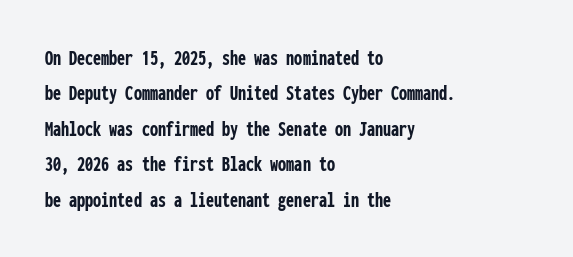
{"italic": "no", "bold": "yes", "underline": "no", "align": "left", "line_spacing": "normal", "line_spacing_ratio": 1.54, "letter_spacing": "normal", "letter_spacing_em": 0.0, "glyph_px": 23}
